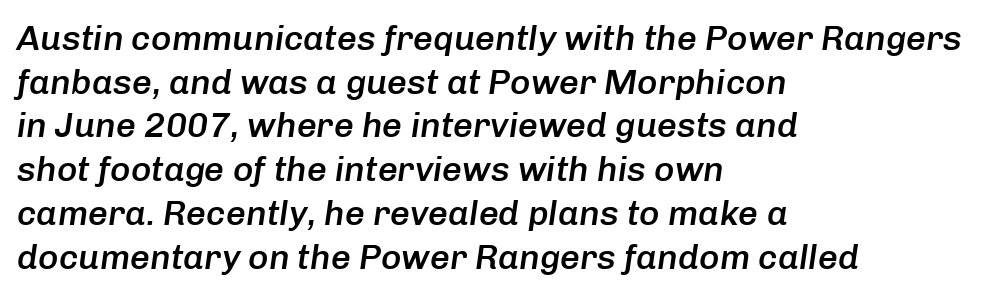
The image shows 35 px semibold type, italic (leaning right); set left-aligned, normal line spacing (1.25x), normal letter spacing, not underlined; low stroke contrast and a medium x-height.
